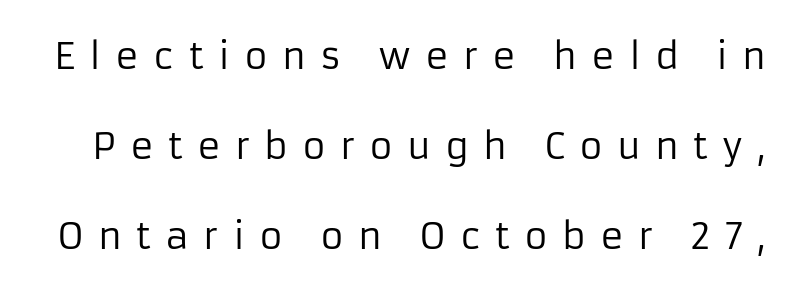
Does the leading feel generous? Absolutely, it's lavish. Letters rest on an invisible, unmarked baseline. This sample has the flowing, uneven cadence of proportional lettering. Ascenders rise straight up at ninety degrees.
